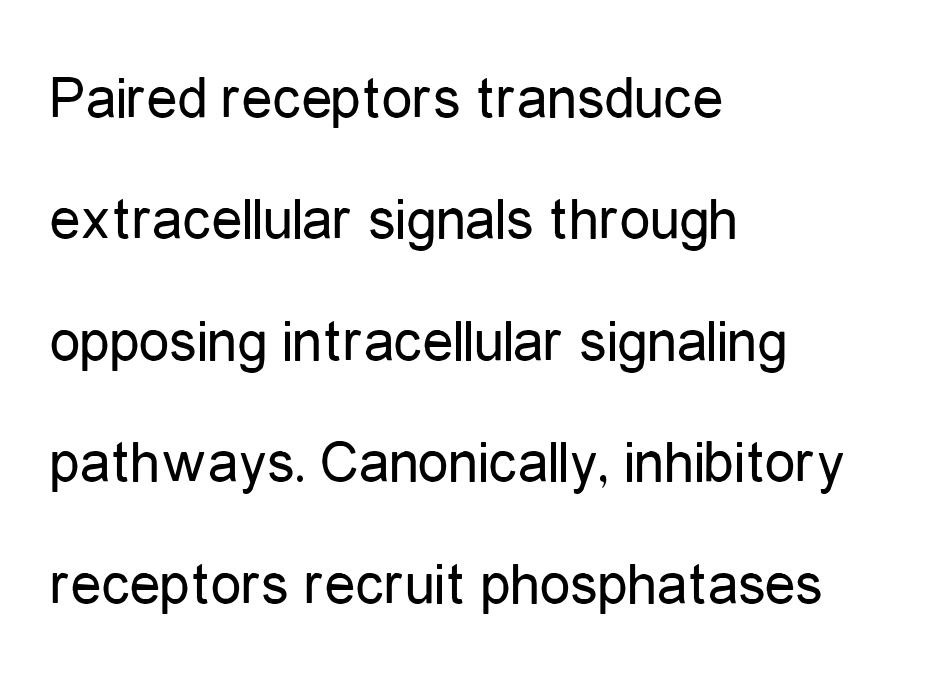
Look at the tracking — it's just the regular setting, nothing added. Underlining? Definitely not there. Font category for this specimen: sans-serif. The compositor pushed each line to the left boundary. Notice the wide empty band between every row — that's loose leading.
